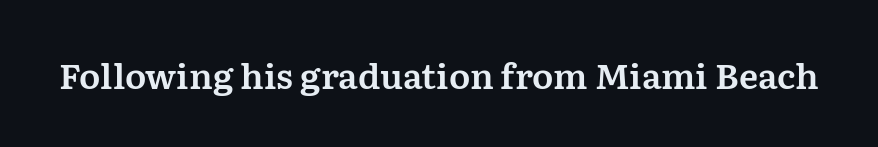
Q: Is the text italic (slanted)? A: No, it is upright.
Q: Is the typeface a serif or a sans-serif typeface? A: Serif.
Q: Is the text underlined? A: No.
Q: Is the spacing between letters normal or unusually wide? A: Normal.
Q: Width (condensed, normal, or wide)? A: Normal.
Q: Stroke contrast? A: Medium.
Q: x-height? A: Medium.
Q: Monospaced? A: No.
